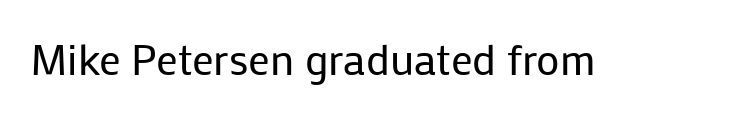
Q: Is the text bold? A: No.
Q: Is the text italic (slanted)? A: No, it is upright.
Q: Is the typeface a serif or a sans-serif typeface? A: Sans-serif.
Q: Is the text underlined? A: No.
Q: Is the spacing between letters normal or unusually wide? A: Normal.
Q: Width (condensed, normal, or wide)? A: Normal.
Q: Stroke contrast? A: Low.
Q: x-height? A: Medium.
Q: Monospaced? A: No.
